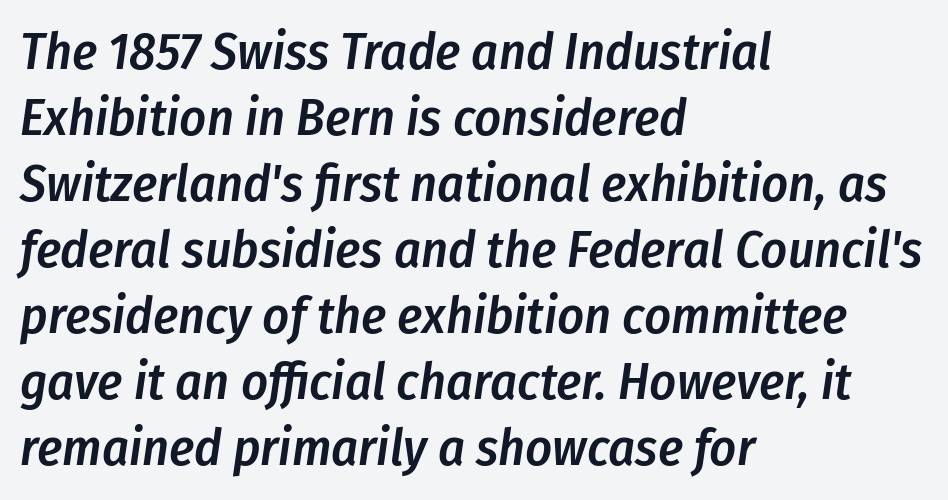
The rendering uses natural spacing where letterforms have individual widths. How would I describe the line gaps? Plain and ordinary. In terms of posture, this sample is oblique. Each row of text sits above clean, open space. Honestly, the letter spacing is just normal — you wouldn't notice it. Typeset ragged right — the left edge is the straight one.
